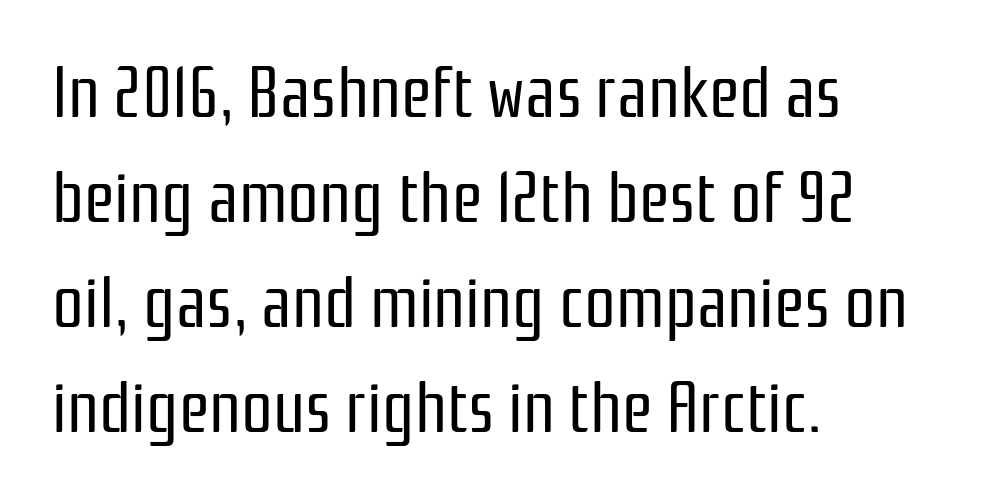
Is the block centered? No — it sits flush against the left margin. What kind of face is this? One without serifs — a sans. This rendering features lettering with no underline. Rows of type keep a routine distance in the vertical direction.
